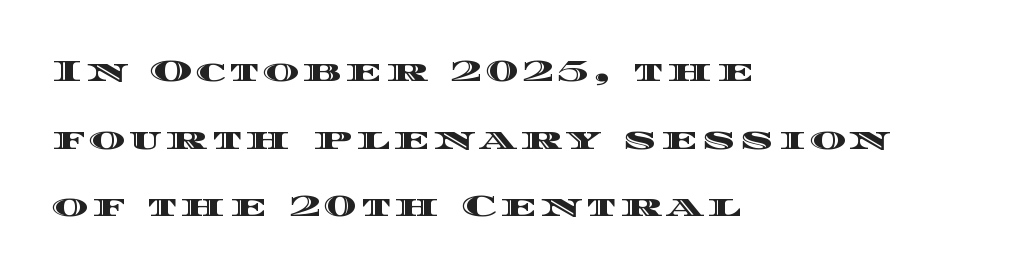
{"italic": "no", "width": "wide", "x_height": "large", "monospaced": "no", "underline": "no", "align": "left", "line_spacing": "loose", "line_spacing_ratio": 2.18, "glyph_px": 31}
